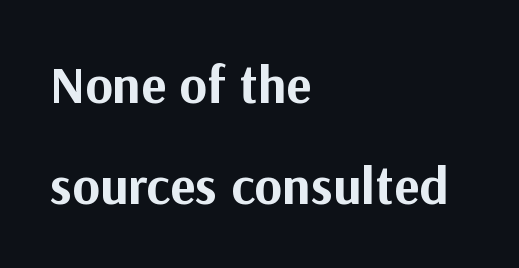
{"serif": "no", "italic": "no", "bold": "yes", "weight": "bold", "width": "normal", "stroke_contrast": "medium", "x_height": "medium", "monospaced": "no", "underline": "no", "align": "left", "line_spacing": "loose", "line_spacing_ratio": 1.9, "letter_spacing": "normal", "letter_spacing_em": 0.0, "glyph_px": 53}
